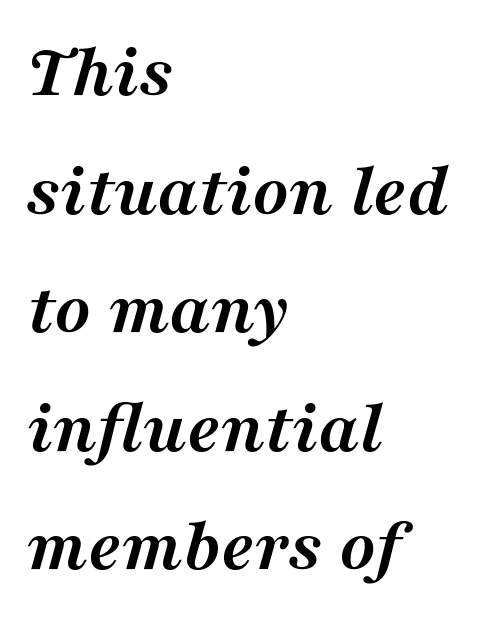
The text block is weighted toward the left margin, trailing off unevenly rightward. Posture: slanted. The sample has been set heavy, in full bold. No word sits above an underline. You could not count columns in this text — the font is proportionally spaced. The designer went with a serif here, giving each stem small feet.
